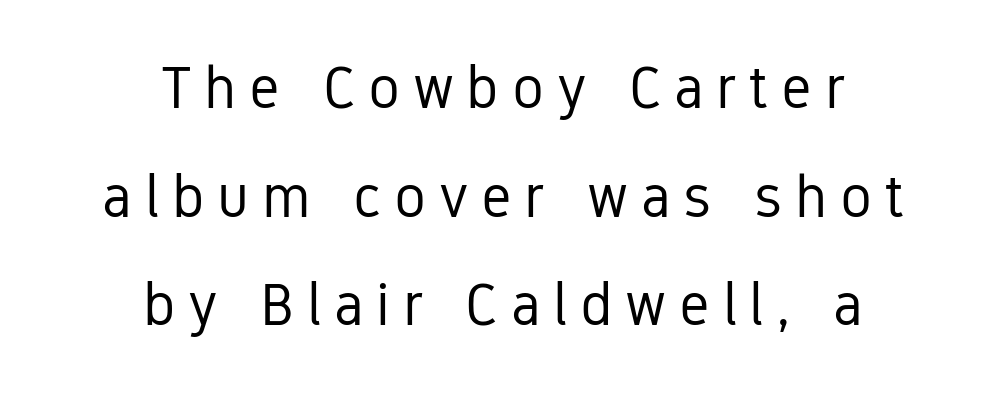
Q: Is the text bold? A: No.
Q: Is the text italic (slanted)? A: No, it is upright.
Q: Is the typeface a serif or a sans-serif typeface? A: Sans-serif.
Q: Is the text underlined? A: No.
Q: How is the paragraph aligned? A: Centered.
Q: Is the spacing between letters normal or unusually wide? A: Unusually wide.
Q: Width (condensed, normal, or wide)? A: Condensed.
Q: Stroke contrast? A: Low.
Q: x-height? A: Medium.
Q: Monospaced? A: No.
